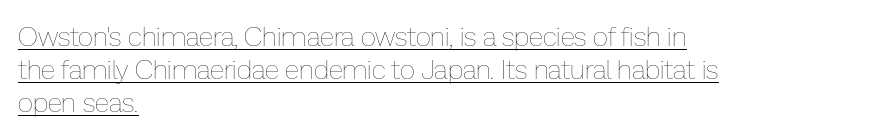
{"italic": "no", "bold": "no", "underline": "yes", "align": "left", "line_spacing_ratio": 1.22, "letter_spacing": "normal", "letter_spacing_em": 0.0, "glyph_px": 27}
